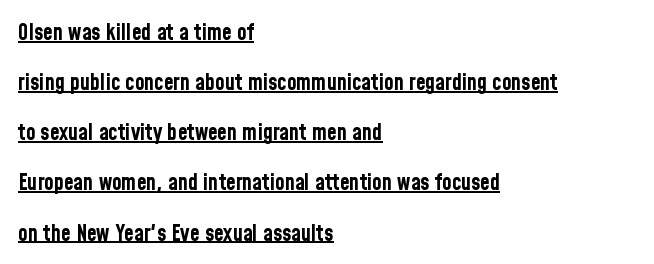
{"italic": "no", "bold": "yes", "underline": "yes", "align": "left", "line_spacing": "loose", "line_spacing_ratio": 2.28, "letter_spacing": "normal", "letter_spacing_em": 0.0, "glyph_px": 22}
